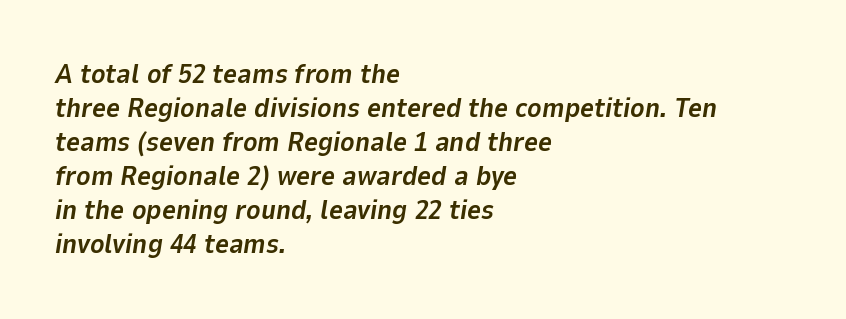
Q: Is the text bold? A: Yes.
Q: Is the text italic (slanted)? A: Yes, it leans right by about 9 degrees.
Q: Is the text underlined? A: No.
Q: How is the paragraph aligned? A: Left-aligned.
Q: Is the spacing between letters normal or unusually wide? A: Normal.
Q: Is the spacing between lines tight, normal or loose? A: Normal.
